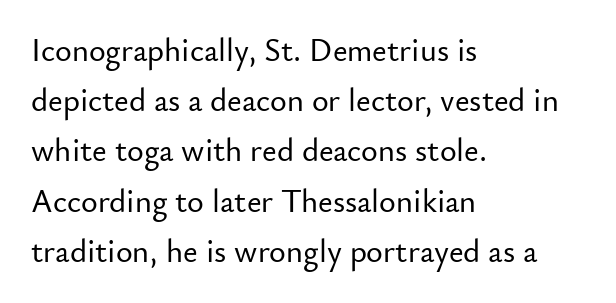
{"serif": "no", "italic": "no", "width": "normal", "stroke_contrast": "low", "x_height": "small", "monospaced": "no", "underline": "no", "align": "left", "line_spacing": "normal", "line_spacing_ratio": 1.57, "letter_spacing": "normal", "letter_spacing_em": 0.0, "glyph_px": 32}
